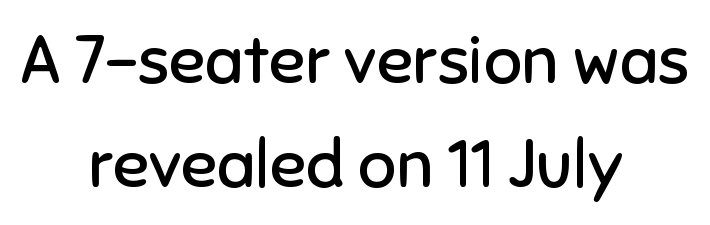
The image shows 67 px regular-weight sans-serif type, upright; set centered, normal line spacing (1.55x), normal letter spacing, not underlined; low stroke contrast and a medium x-height.
